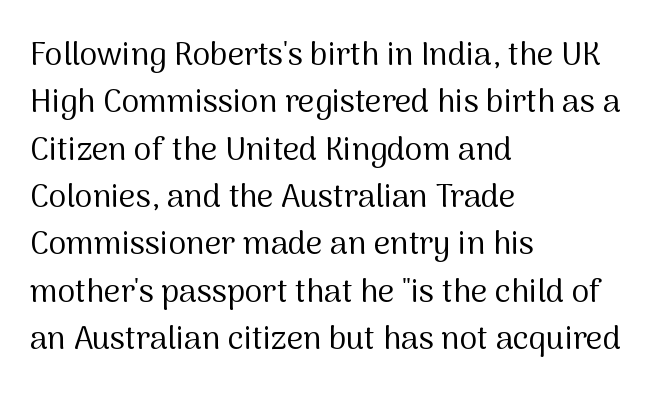
{"serif": "no", "italic": "no", "bold": "no", "weight": "regular", "width": "normal", "stroke_contrast": "medium", "x_height": "medium", "monospaced": "no", "underline": "no", "align": "left", "line_spacing": "normal", "line_spacing_ratio": 1.48, "letter_spacing": "normal", "letter_spacing_em": 0.0, "glyph_px": 32}
